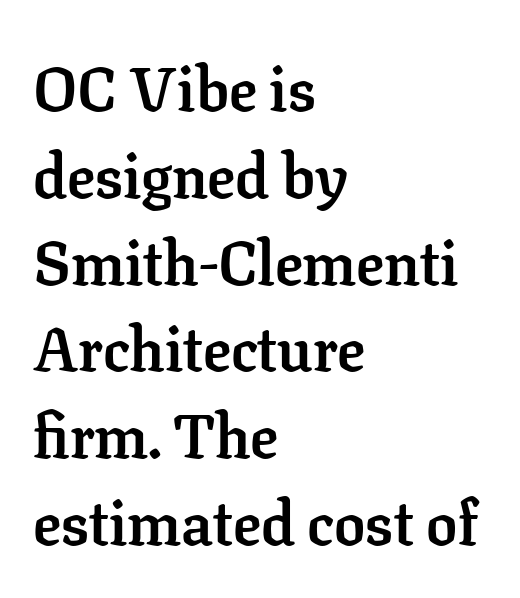
Characters follow at the spacing the type designer built in. Does the leading feel generous? No, just average. Short and long lines alike share a common starting point at left. Serif or sans? Serif — the stroke terminals have little feet. Rule under the text: the space is simply empty.
